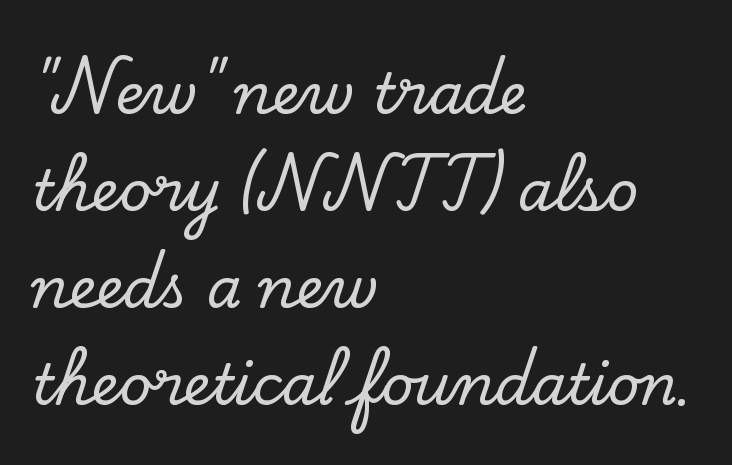
{"serif": "yes", "width": "normal", "stroke_contrast": "low", "x_height": "small", "monospaced": "no", "underline": "no", "align": "left", "line_spacing_ratio": 1.73, "letter_spacing": "normal", "letter_spacing_em": 0.0, "glyph_px": 56}
